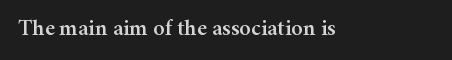
Q: Is the text italic (slanted)? A: No, it is upright.
Q: Is the text underlined? A: No.
Q: Is the spacing between letters normal or unusually wide? A: Normal.
